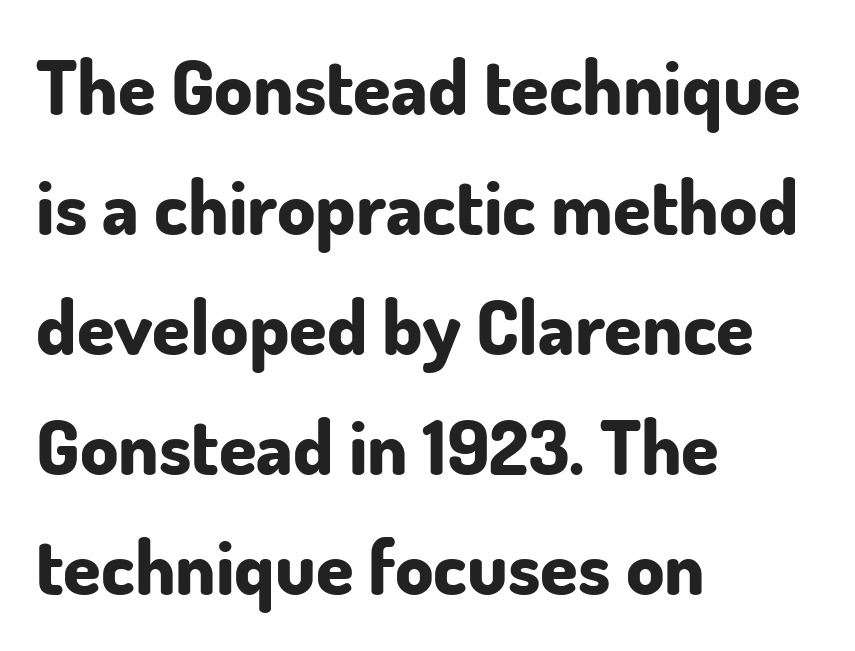
{"serif": "no", "italic": "no", "bold": "yes", "weight": "bold", "width": "normal", "stroke_contrast": "low", "x_height": "small", "monospaced": "no", "underline": "no", "align": "left", "line_spacing": "normal", "line_spacing_ratio": 1.58, "letter_spacing": "normal", "letter_spacing_em": 0.0, "glyph_px": 76}
